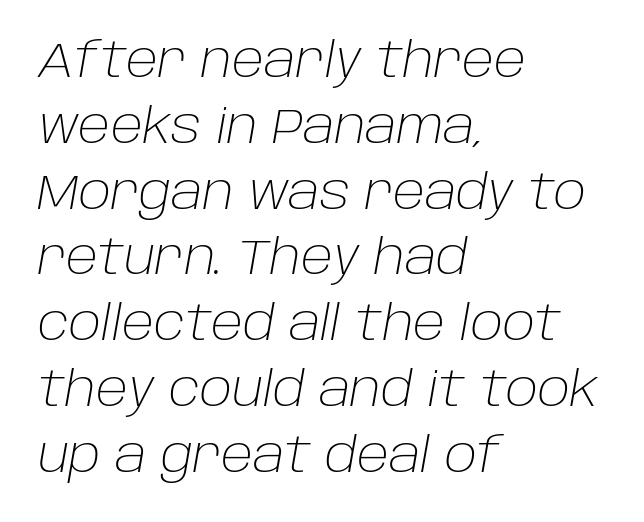
{"italic": "yes", "lean": "right", "slant_degrees": 10, "bold": "no", "weight": "light", "width": "normal", "stroke_contrast": "low", "x_height": "large", "monospaced": "no", "underline": "no", "align": "left", "line_spacing": "normal", "line_spacing_ratio": 1.37, "letter_spacing": "normal", "letter_spacing_em": 0.0, "glyph_px": 48}
